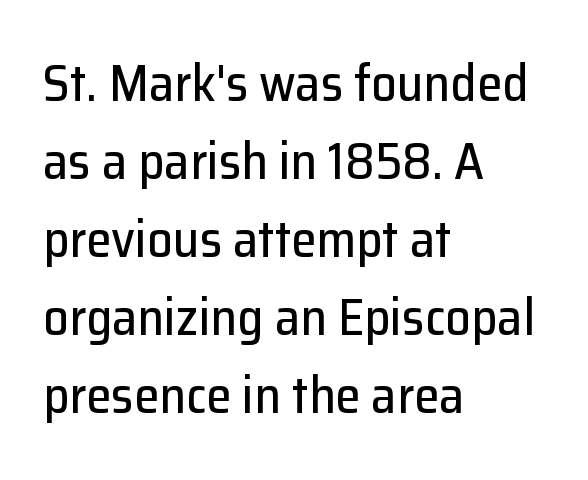
The image shows 51 px sans-serif type, upright; set left-aligned, normal line spacing (1.53x), normal letter spacing, not underlined; low stroke contrast and a medium x-height.
